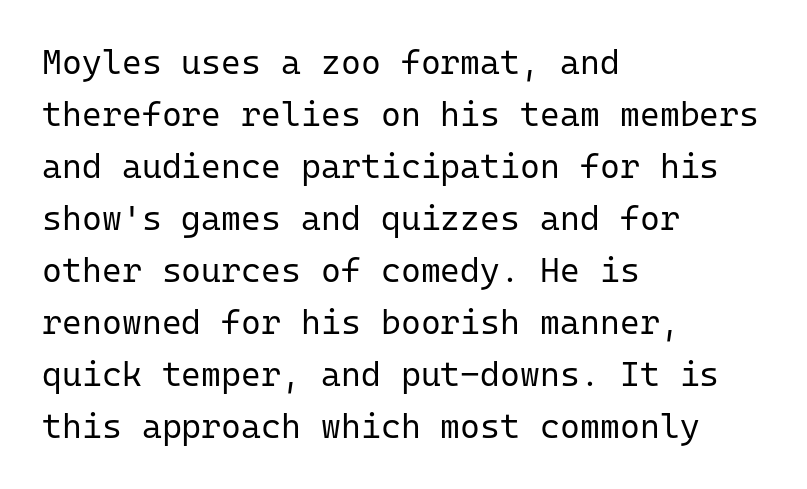
The image shows 34 px regular-weight sans-serif type, upright, monospaced; set left-aligned, normal line spacing (1.53x), normal letter spacing, not underlined; low stroke contrast and a medium x-height.
